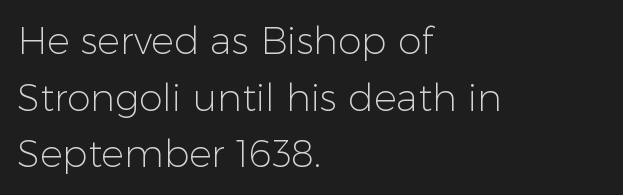
Q: Is the text bold? A: No.
Q: Is the text italic (slanted)? A: No, it is upright.
Q: Is the typeface a serif or a sans-serif typeface? A: Sans-serif.
Q: Is the text underlined? A: No.
Q: How is the paragraph aligned? A: Left-aligned.
Q: Is the spacing between letters normal or unusually wide? A: Normal.
Q: Is the spacing between lines tight, normal or loose? A: Normal.
Q: Width (condensed, normal, or wide)? A: Normal.
Q: Stroke contrast? A: Low.
Q: x-height? A: Medium.
Q: Monospaced? A: No.
